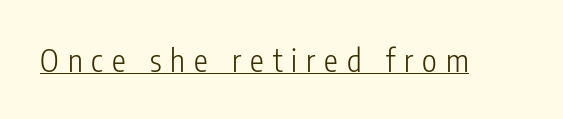
This sample uses a sans-serif face. Posture: upright roman. Honestly, the underline is the first thing you notice here. The weight would be labelled regular, book, light, or lighter still.
